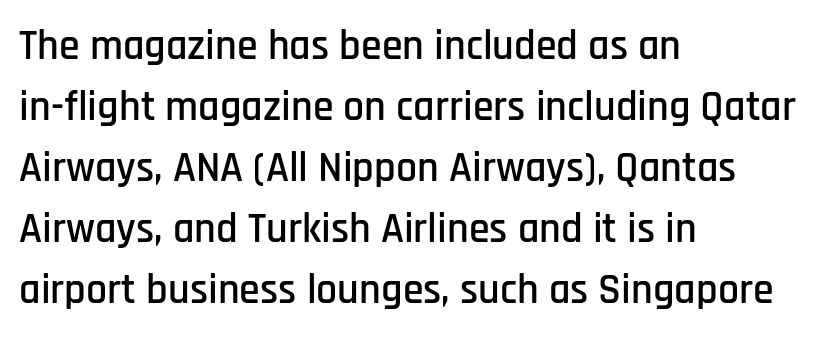
Q: Is the text italic (slanted)? A: No, it is upright.
Q: Is the typeface a serif or a sans-serif typeface? A: Sans-serif.
Q: Is the text underlined? A: No.
Q: How is the paragraph aligned? A: Left-aligned.
Q: Is the spacing between letters normal or unusually wide? A: Normal.
Q: Is the spacing between lines tight, normal or loose? A: Normal.
Q: Width (condensed, normal, or wide)? A: Condensed.
Q: Stroke contrast? A: Low.
Q: x-height? A: Large.
Q: Monospaced? A: No.
